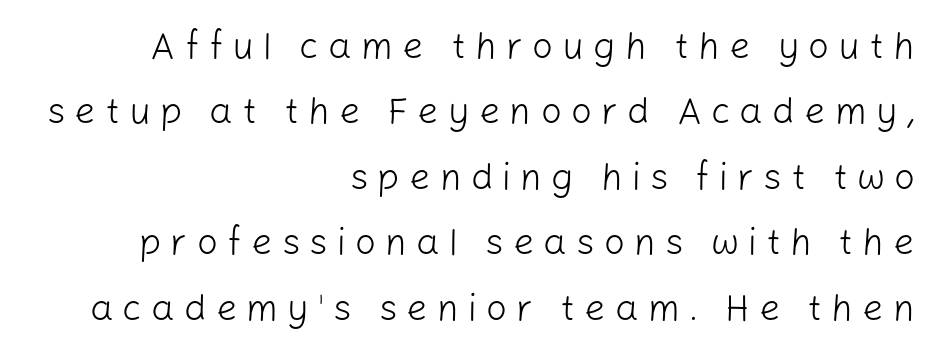
The image shows 37 px light sans-serif type, upright; set right-aligned, line spacing 1.77x, unusually wide letter spacing (+0.25 em), not underlined; low stroke contrast and a medium x-height.
